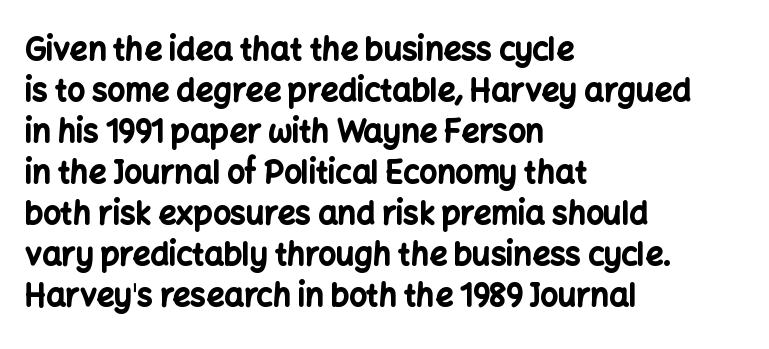
The type family on display is of the sans-serif kind. Plain, unruled lines of type. The rendering anchors every line to the left-hand side. The specimen reads as upright at a glance.
